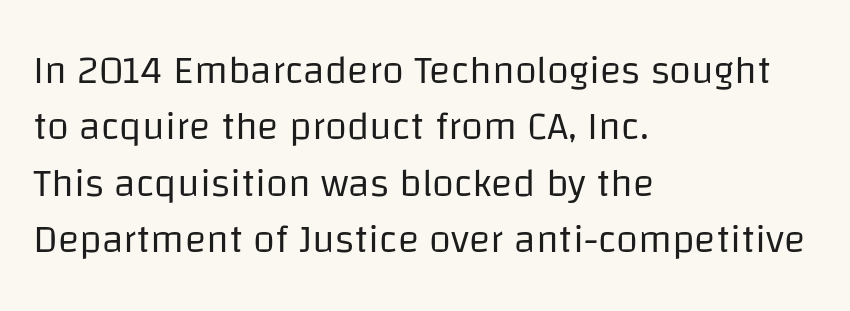
Q: Is the text bold? A: No.
Q: Is the text italic (slanted)? A: No, it is upright.
Q: Is the typeface a serif or a sans-serif typeface? A: Sans-serif.
Q: Is the text underlined? A: No.
Q: How is the paragraph aligned? A: Left-aligned.
Q: Is the spacing between letters normal or unusually wide? A: Normal.
Q: Is the spacing between lines tight, normal or loose? A: Normal.
Q: Width (condensed, normal, or wide)? A: Normal.
Q: Stroke contrast? A: Low.
Q: x-height? A: Large.
Q: Monospaced? A: No.
